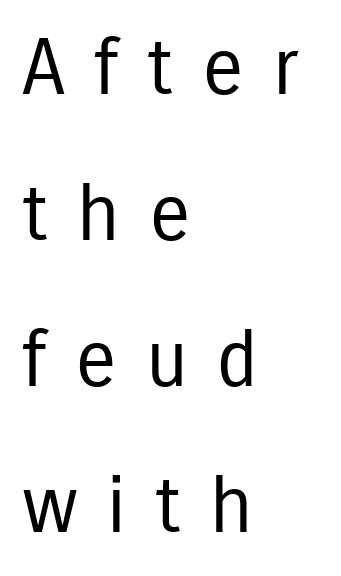
There is plenty of visible air inserted between adjacent glyphs. Vertical stems look standard width or narrower in stroke. Varying glyph widths throughout — classic text-font behaviour. Unlike a traditional serif, this face leaves its strokes unadorned. Just letters on the line, the space beneath them empty. Do the letters lean? They stand straight.
